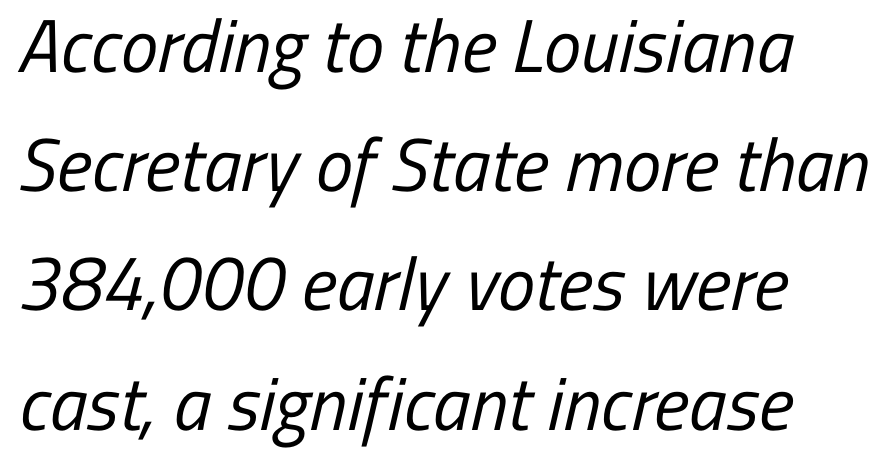
Q: Is the text bold? A: No.
Q: Is the typeface a serif or a sans-serif typeface? A: Sans-serif.
Q: Is the text underlined? A: No.
Q: How is the paragraph aligned? A: Left-aligned.
Q: Is the spacing between letters normal or unusually wide? A: Normal.
Q: Is the spacing between lines tight, normal or loose? A: Normal.
Q: Width (condensed, normal, or wide)? A: Condensed.
Q: Stroke contrast? A: Low.
Q: x-height? A: Medium.
Q: Monospaced? A: No.
